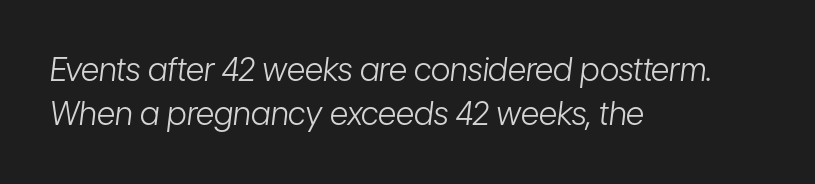
Q: Is the text bold? A: No.
Q: Is the text italic (slanted)? A: Yes, it leans right by about 7 degrees.
Q: Is the text underlined? A: No.
Q: How is the paragraph aligned? A: Left-aligned.
Q: Is the spacing between letters normal or unusually wide? A: Normal.
Q: Is the spacing between lines tight, normal or loose? A: Normal.
Q: Width (condensed, normal, or wide)? A: Condensed.
Q: Stroke contrast? A: Low.
Q: x-height? A: Medium.
Q: Monospaced? A: No.
